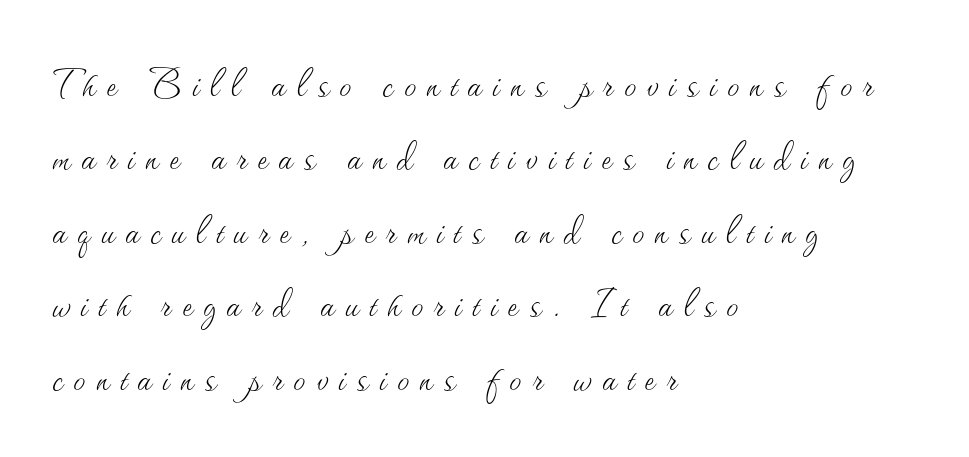
The image shows 48 px thin type; set left-aligned, normal line spacing (1.53x), unusually wide letter spacing (+0.23 em), not underlined; medium stroke contrast and a small x-height.
